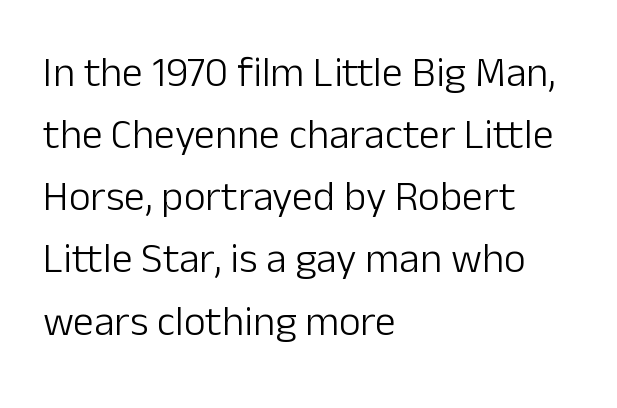
Is this a sans? Yes — the strokes have no serifs. Rendered with straight, roman letterforms. The face looks like a standard text weight, possibly lighter. Short and long lines alike share a common starting point at left. What's the leading like? Ordinary, nothing unusual. The passage shown is typed in a proportional face where columns would drift.
